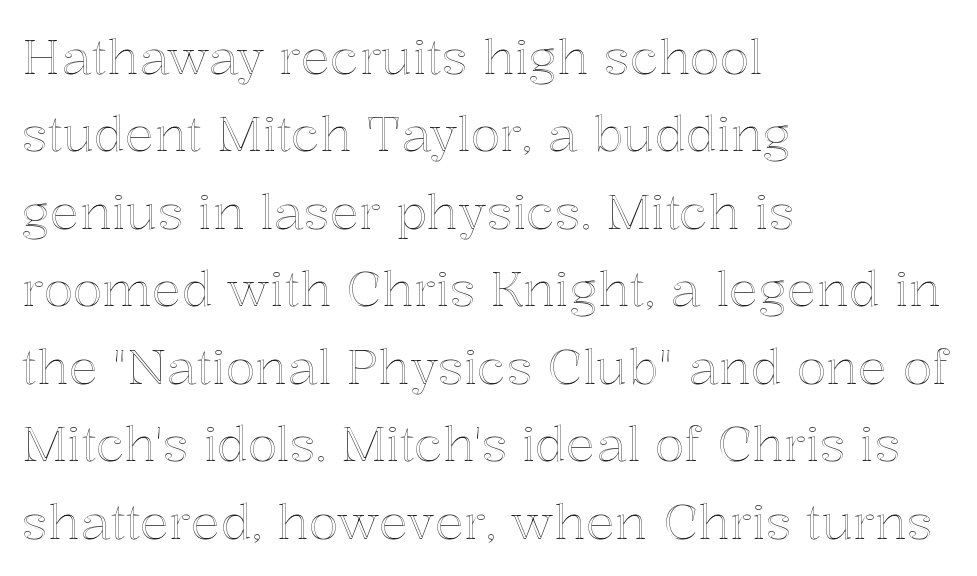
Q: Is the text italic (slanted)? A: No, it is upright.
Q: Is the text underlined? A: No.
Q: How is the paragraph aligned? A: Left-aligned.
Q: Is the spacing between letters normal or unusually wide? A: Normal.
Q: Is the spacing between lines tight, normal or loose? A: Normal.
Q: Width (condensed, normal, or wide)? A: Normal.
Q: x-height? A: Medium.
Q: Monospaced? A: No.
